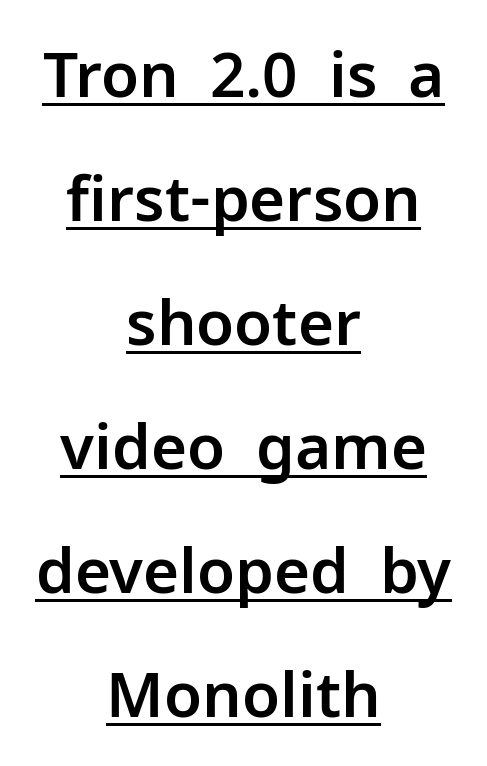
Nothing sits at the stroke ends, so this counts as sans-serif. The rendering uses natural spacing where letterforms have individual widths. A roman cut, with each character standing at attention. Reading down the column, the eye jumps a long way to each next line. Nothing unusual about the tracking: characters are spaced as the font intends. These lines are centered, leaving both edges ragged.
